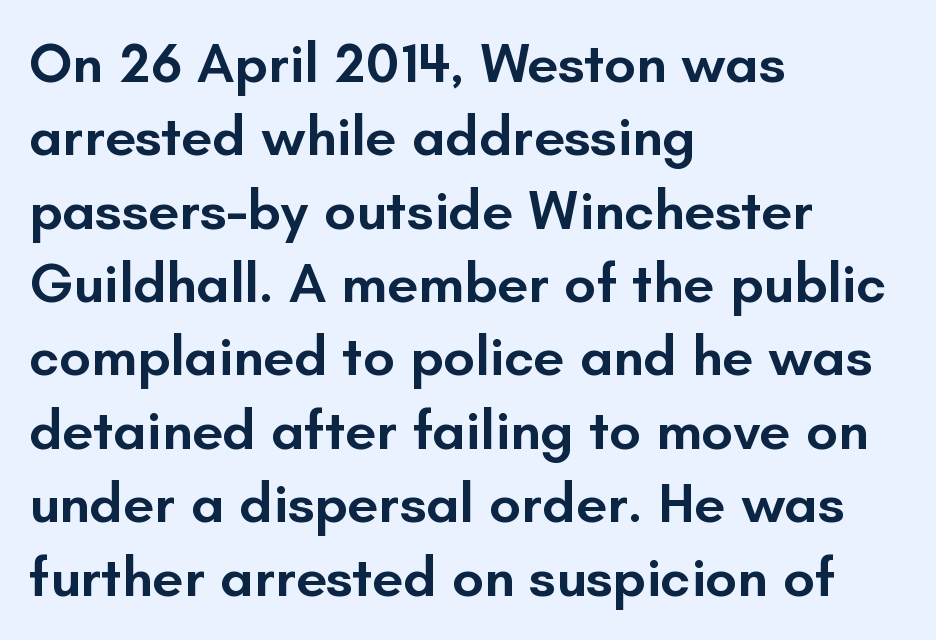
{"serif": "no", "italic": "no", "bold": "semi", "weight": "semibold", "width": "normal", "stroke_contrast": "low", "x_height": "small", "monospaced": "no", "underline": "no", "align": "left", "line_spacing": "normal", "line_spacing_ratio": 1.31, "letter_spacing": "normal", "letter_spacing_em": 0.0, "glyph_px": 56}
